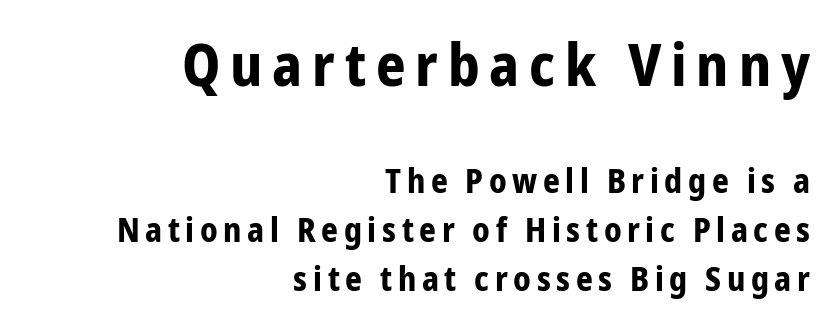
The compositor pushed each line to the right boundary. The face used here appears at its bigger size in the upper chunk. Students, this is bold: see how much ink each stroke carries. The lettering stays uniformly vertical, giving the passage a roman look. A typesetter would label this face a sans.
